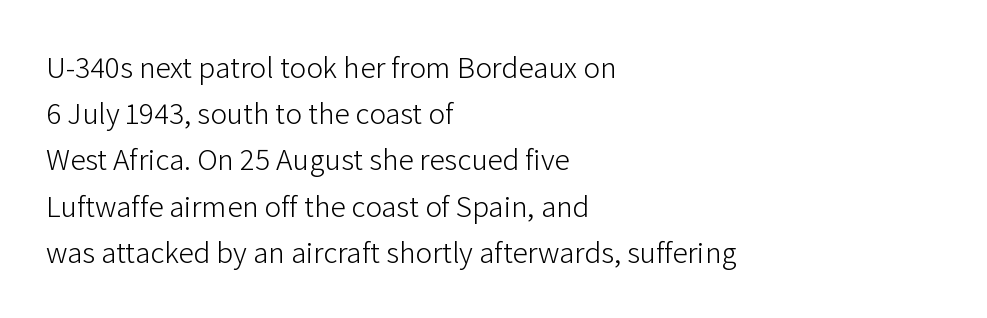
This rendering leaves character spacing at its baseline value. Serif or sans? Sans — the stroke terminals are bare. Line beginnings align vertically; line endings do not. If you drew a line through each stem, it would be perfectly vertical. Stem width sits at or under what a default text font uses.
